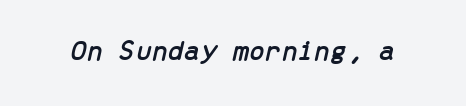
{"italic": "yes", "lean": "right", "slant_degrees": 13, "width": "normal", "stroke_contrast": "low", "x_height": "medium", "monospaced": "yes", "underline": "no", "letter_spacing": "normal", "letter_spacing_em": 0.0, "glyph_px": 29}
